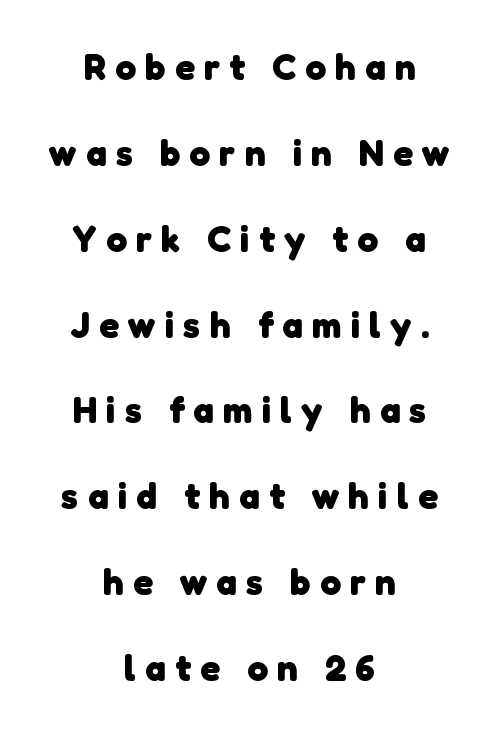
Q: Is the text bold? A: Yes.
Q: Is the typeface a serif or a sans-serif typeface? A: Sans-serif.
Q: Is the text underlined? A: No.
Q: How is the paragraph aligned? A: Centered.
Q: Is the spacing between letters normal or unusually wide? A: Unusually wide.
Q: Is the spacing between lines tight, normal or loose? A: Loose.
Q: Width (condensed, normal, or wide)? A: Normal.
Q: Stroke contrast? A: Low.
Q: x-height? A: Medium.
Q: Monospaced? A: No.
